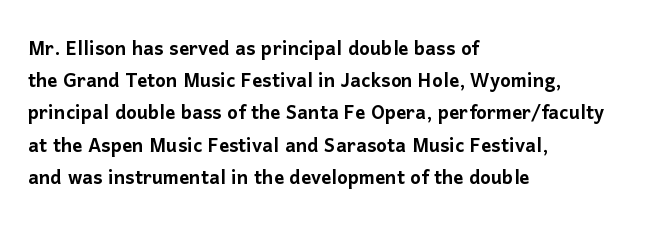
The image shows 25 px text type, upright; set left-aligned, normal line spacing (1.29x), normal letter spacing, not underlined.
